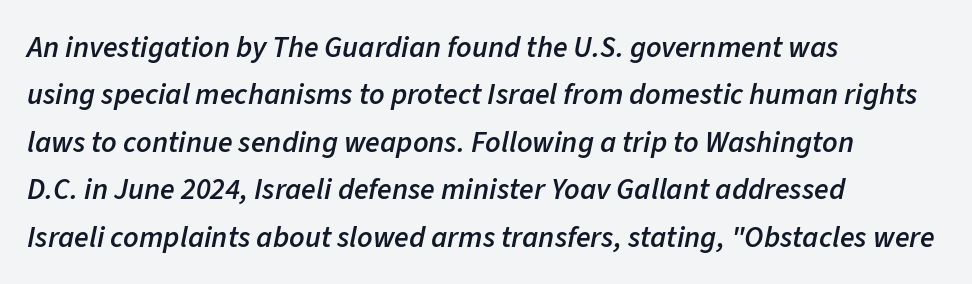
Q: Is the text bold? A: Semi-bold.
Q: Is the text italic (slanted)? A: Yes, it leans right by about 11 degrees.
Q: Is the text underlined? A: No.
Q: How is the paragraph aligned? A: Left-aligned.
Q: Is the spacing between letters normal or unusually wide? A: Normal.
Q: Is the spacing between lines tight, normal or loose? A: Normal.
Q: Width (condensed, normal, or wide)? A: Normal.
Q: Stroke contrast? A: Low.
Q: x-height? A: Medium.
Q: Monospaced? A: No.
